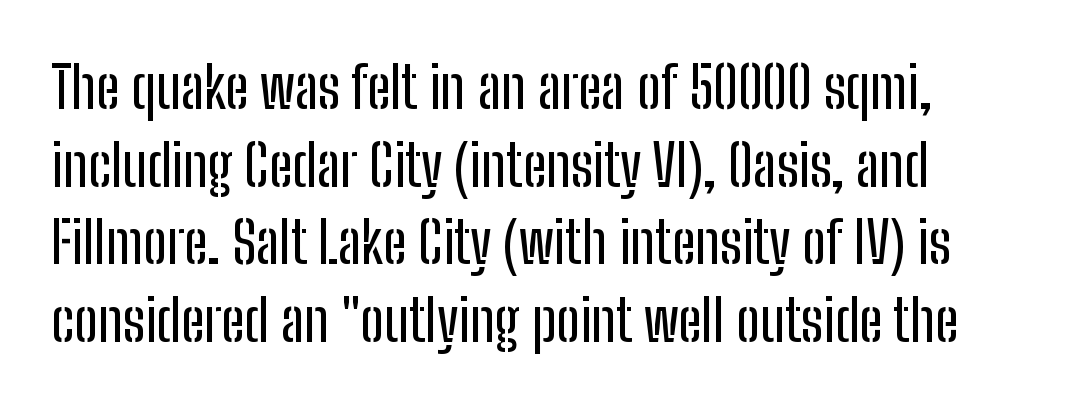
{"serif": "no", "italic": "no", "width": "condensed", "stroke_contrast": "low", "x_height": "medium", "monospaced": "no", "underline": "no", "line_spacing": "normal", "line_spacing_ratio": 1.34, "letter_spacing": "normal", "letter_spacing_em": 0.0, "glyph_px": 58}
